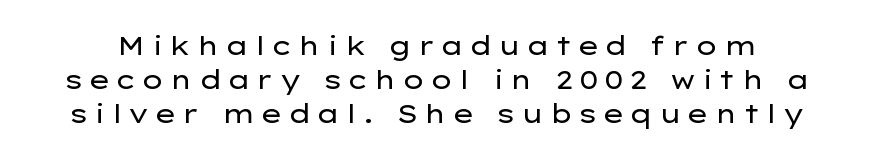
Q: Is the text bold? A: No.
Q: Is the text italic (slanted)? A: No, it is upright.
Q: Is the text underlined? A: No.
Q: Is the spacing between lines tight, normal or loose? A: Normal.
